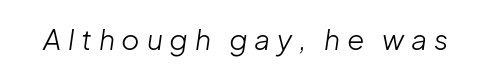
Q: Is the text bold? A: No.
Q: Is the text italic (slanted)? A: Yes, it leans right by about 8 degrees.
Q: Is the text underlined? A: No.
Q: Is the spacing between letters normal or unusually wide? A: Unusually wide.
Q: Width (condensed, normal, or wide)? A: Normal.
Q: Stroke contrast? A: Low.
Q: x-height? A: Medium.
Q: Monospaced? A: No.
